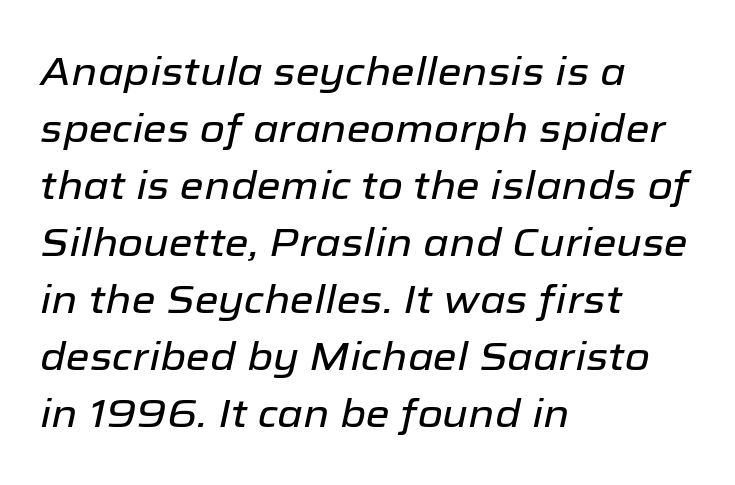
The image shows 39 px text type, italic (leaning right); set left-aligned, normal line spacing (1.46x), normal letter spacing, not underlined; low stroke contrast and a medium x-height.
